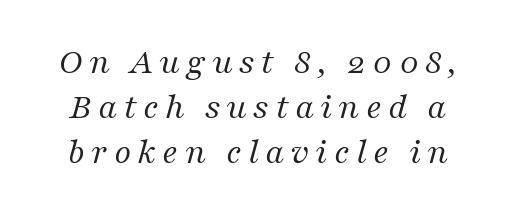
Q: Is the text bold? A: No.
Q: Is the text italic (slanted)? A: Yes, it leans right by about 16 degrees.
Q: Is the typeface a serif or a sans-serif typeface? A: Serif.
Q: Is the text underlined? A: No.
Q: Width (condensed, normal, or wide)? A: Normal.
Q: Stroke contrast? A: Medium.
Q: x-height? A: Medium.
Q: Monospaced? A: No.
